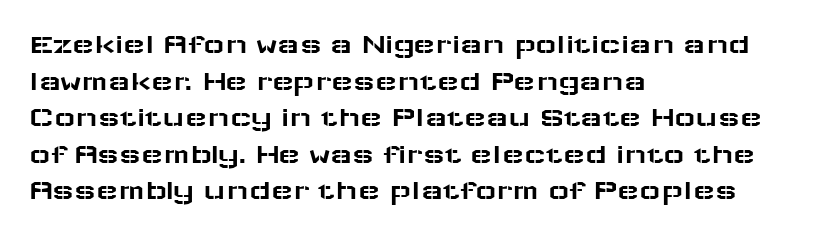
The image shows 29 px wide sans-serif type, upright; set left-aligned, normal line spacing (1.26x), normal letter spacing, not underlined; low stroke contrast and a medium x-height.
